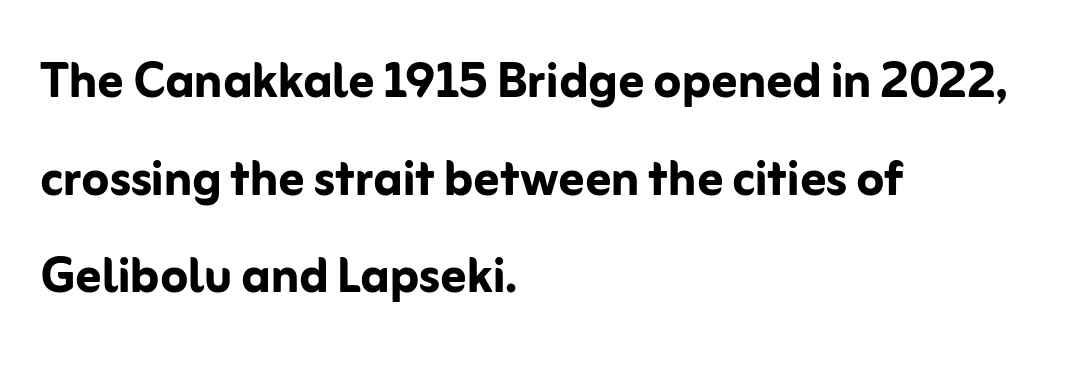
Q: Is the text bold? A: Yes.
Q: Is the text italic (slanted)? A: No, it is upright.
Q: Is the typeface a serif or a sans-serif typeface? A: Sans-serif.
Q: Is the text underlined? A: No.
Q: How is the paragraph aligned? A: Left-aligned.
Q: Is the spacing between letters normal or unusually wide? A: Normal.
Q: Is the spacing between lines tight, normal or loose? A: Normal.
Q: Width (condensed, normal, or wide)? A: Normal.
Q: Stroke contrast? A: Low.
Q: x-height? A: Medium.
Q: Monospaced? A: No.
